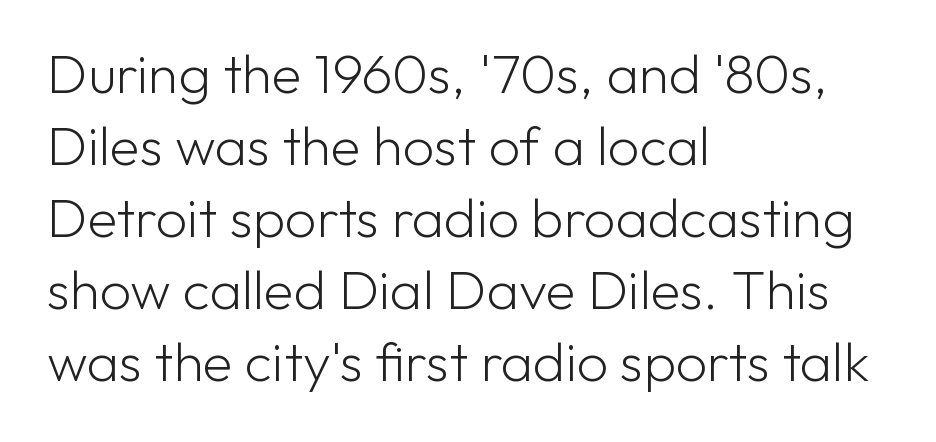
Q: Is the text bold? A: No.
Q: Is the text italic (slanted)? A: No, it is upright.
Q: Is the typeface a serif or a sans-serif typeface? A: Sans-serif.
Q: Is the text underlined? A: No.
Q: How is the paragraph aligned? A: Left-aligned.
Q: Is the spacing between letters normal or unusually wide? A: Normal.
Q: Is the spacing between lines tight, normal or loose? A: Normal.
Q: Width (condensed, normal, or wide)? A: Normal.
Q: Stroke contrast? A: Low.
Q: x-height? A: Medium.
Q: Monospaced? A: No.
